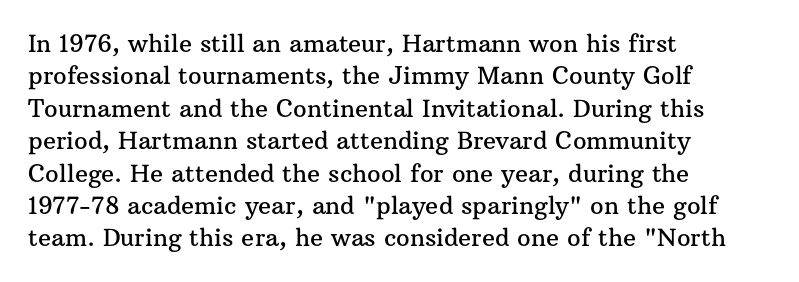
Q: Is the text italic (slanted)? A: No, it is upright.
Q: Is the text underlined? A: No.
Q: How is the paragraph aligned? A: Left-aligned.
Q: Is the spacing between letters normal or unusually wide? A: Normal.
Q: Is the spacing between lines tight, normal or loose? A: Normal.
